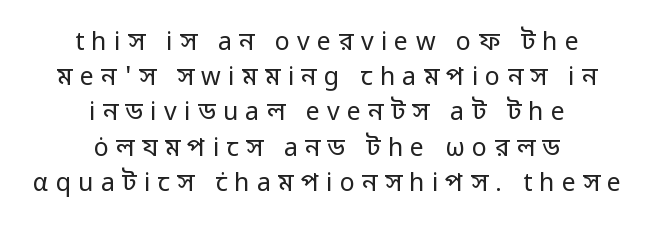
Q: Is the text bold? A: No.
Q: Is the text italic (slanted)? A: No, it is upright.
Q: Is the text underlined? A: No.
Q: How is the paragraph aligned? A: Centered.
Q: Is the spacing between letters normal or unusually wide? A: Unusually wide.
Q: Is the spacing between lines tight, normal or loose? A: Normal.
